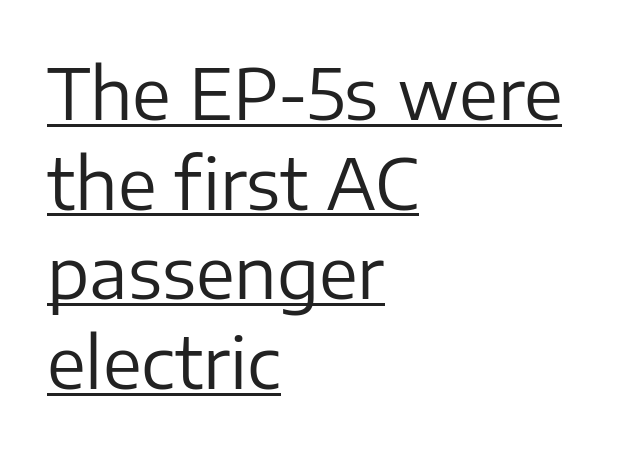
Q: Is the text bold? A: No.
Q: Is the text italic (slanted)? A: No, it is upright.
Q: Is the typeface a serif or a sans-serif typeface? A: Sans-serif.
Q: Is the text underlined? A: Yes.
Q: How is the paragraph aligned? A: Left-aligned.
Q: Is the spacing between letters normal or unusually wide? A: Normal.
Q: Is the spacing between lines tight, normal or loose? A: Normal.
Q: Width (condensed, normal, or wide)? A: Normal.
Q: Stroke contrast? A: Low.
Q: x-height? A: Medium.
Q: Monospaced? A: No.
